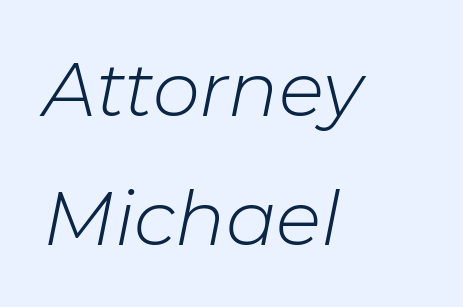
{"italic": "yes", "lean": "right", "slant_degrees": 11, "bold": "no", "weight": "light", "width": "normal", "stroke_contrast": "low", "x_height": "medium", "monospaced": "no", "underline": "no", "align": "left", "line_spacing_ratio": 1.72, "letter_spacing": "normal", "letter_spacing_em": 0.0, "glyph_px": 75}
